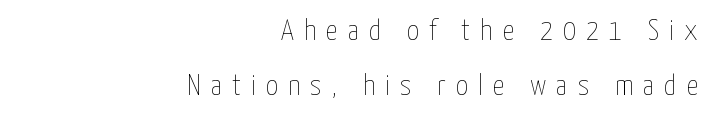
The image shows 29 px thin, condensed type, upright; set right-aligned, loose line spacing (1.9x), unusually wide letter spacing (+0.35 em), not underlined; low stroke contrast and a medium x-height.
